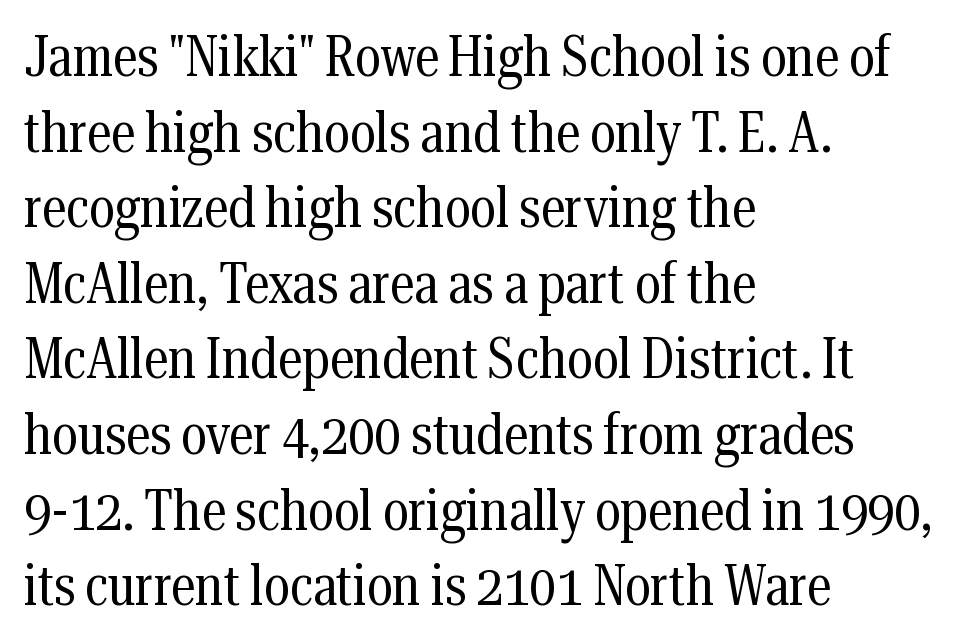
The image shows 56 px regular-weight, condensed serif type, upright; set left-aligned, normal line spacing (1.35x), normal letter spacing, not underlined; medium stroke contrast and a medium x-height.
